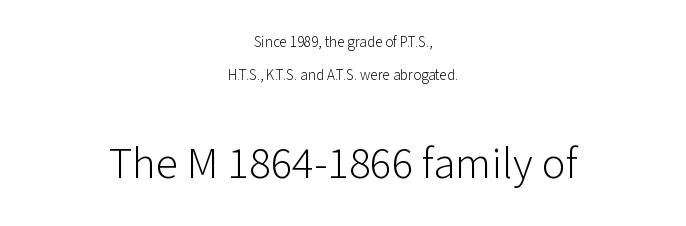
{"serif": "no", "italic": "no", "bold": "no", "weight": "light", "width": "normal", "stroke_contrast": "low", "x_height": "medium", "monospaced": "no", "underline": "no", "align": "center", "line_spacing": "loose", "line_spacing_ratio": 2.23, "letter_spacing": "normal", "letter_spacing_em": 0.0, "larger_block": "second", "size_ratio": 3.0, "glyph_px": 45}
